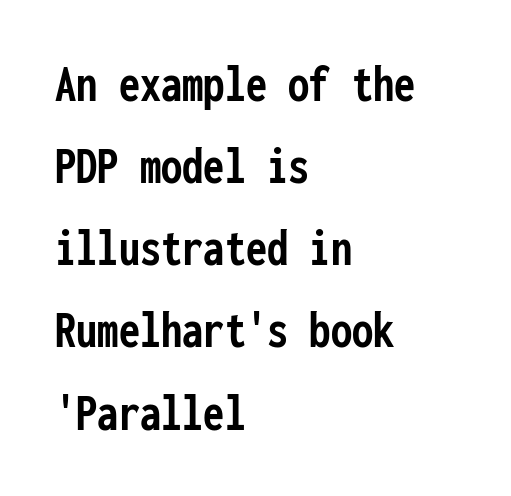
The image shows 53 px semibold, condensed sans-serif type, upright, monospaced; set left-aligned, normal line spacing (1.55x), normal letter spacing, not underlined; low stroke contrast and a medium x-height.
